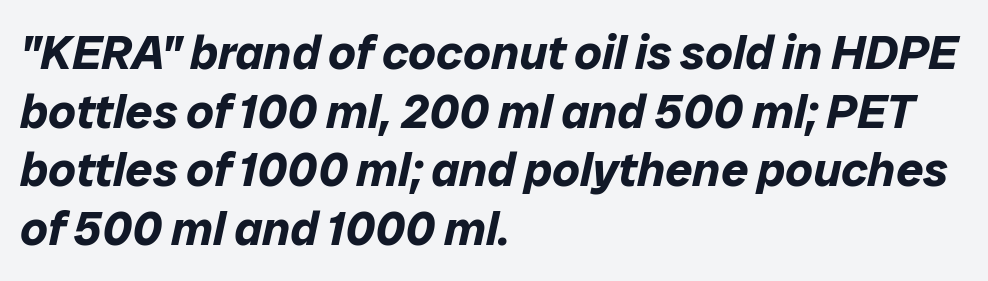
{"italic": "yes", "lean": "right", "slant_degrees": 12, "bold": "yes", "weight": "bold", "width": "normal", "stroke_contrast": "low", "x_height": "medium", "monospaced": "no", "underline": "no", "align": "left", "line_spacing_ratio": 1.22, "letter_spacing": "normal", "letter_spacing_em": 0.0, "glyph_px": 48}
